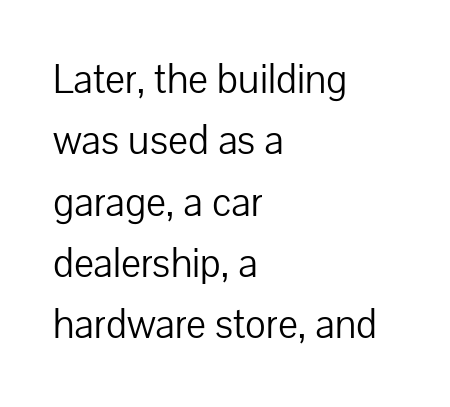
{"serif": "no", "italic": "no", "bold": "no", "weight": "light", "width": "normal", "stroke_contrast": "low", "x_height": "medium", "monospaced": "no", "underline": "no", "align": "left", "line_spacing": "normal", "line_spacing_ratio": 1.46, "letter_spacing": "normal", "letter_spacing_em": 0.0, "glyph_px": 42}
